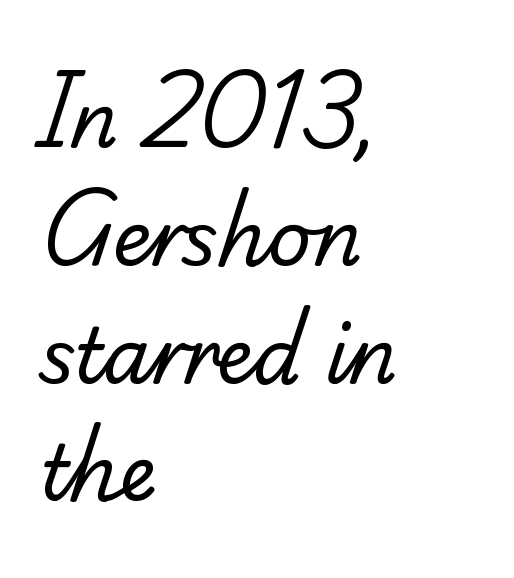
The image shows 76 px regular-weight serif type; set left-aligned, normal line spacing (1.55x), normal letter spacing, not underlined; low stroke contrast and a small x-height.
